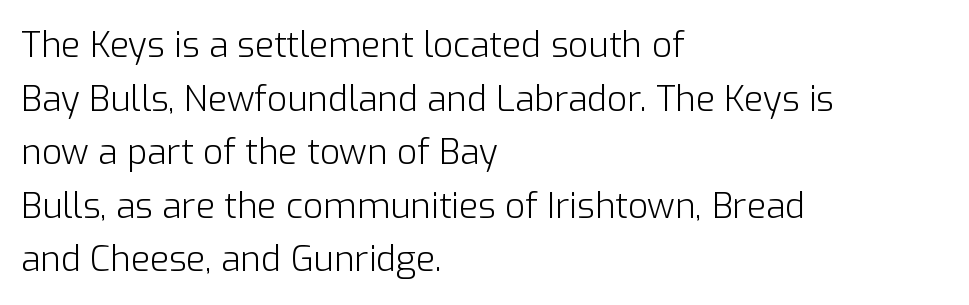
{"serif": "no", "italic": "no", "bold": "no", "weight": "light", "width": "normal", "stroke_contrast": "low", "x_height": "medium", "monospaced": "no", "underline": "no", "align": "left", "line_spacing": "normal", "line_spacing_ratio": 1.53, "letter_spacing": "normal", "letter_spacing_em": 0.0, "glyph_px": 35}
